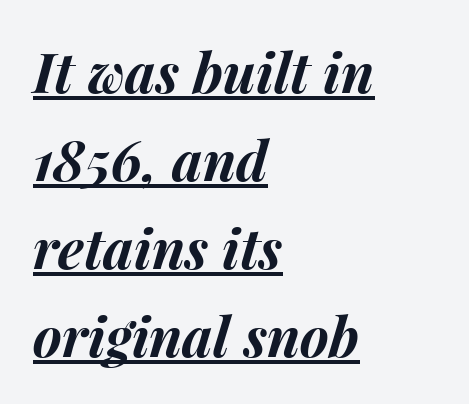
{"italic": "yes", "lean": "right", "slant_degrees": 15, "bold": "yes", "weight": "bold", "width": "normal", "stroke_contrast": "medium", "x_height": "medium", "monospaced": "no", "underline": "yes", "align": "left", "line_spacing": "normal", "line_spacing_ratio": 1.6, "letter_spacing": "normal", "letter_spacing_em": 0.0, "glyph_px": 55}
